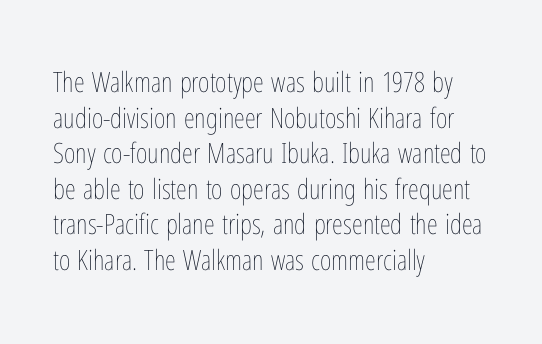
{"italic": "no", "bold": "no", "weight": "thin", "width": "condensed", "stroke_contrast": "low", "x_height": "medium", "monospaced": "no", "underline": "no", "align": "left", "line_spacing": "normal", "line_spacing_ratio": 1.27, "letter_spacing": "normal", "letter_spacing_em": 0.0, "glyph_px": 28}
